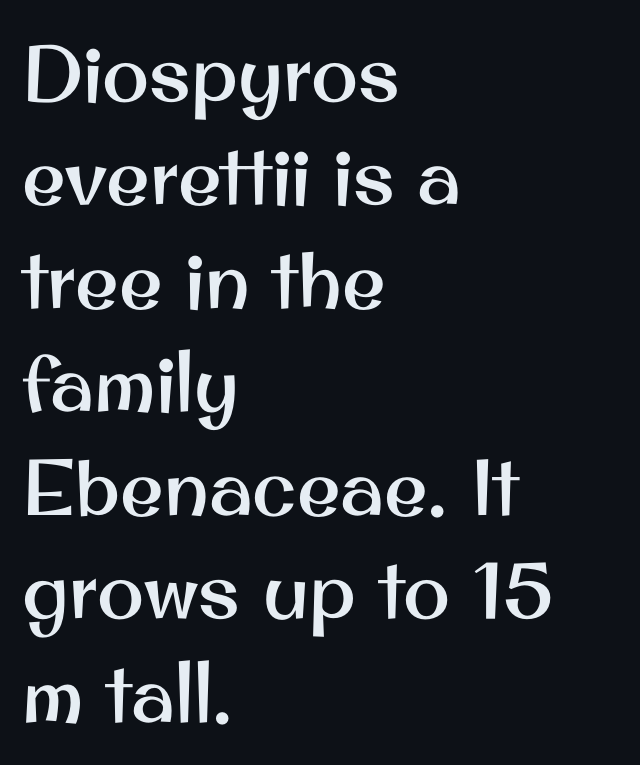
The image shows 79 px sans-serif type, upright; set left-aligned, normal line spacing (1.31x), normal letter spacing, not underlined; medium stroke contrast and a small x-height.
